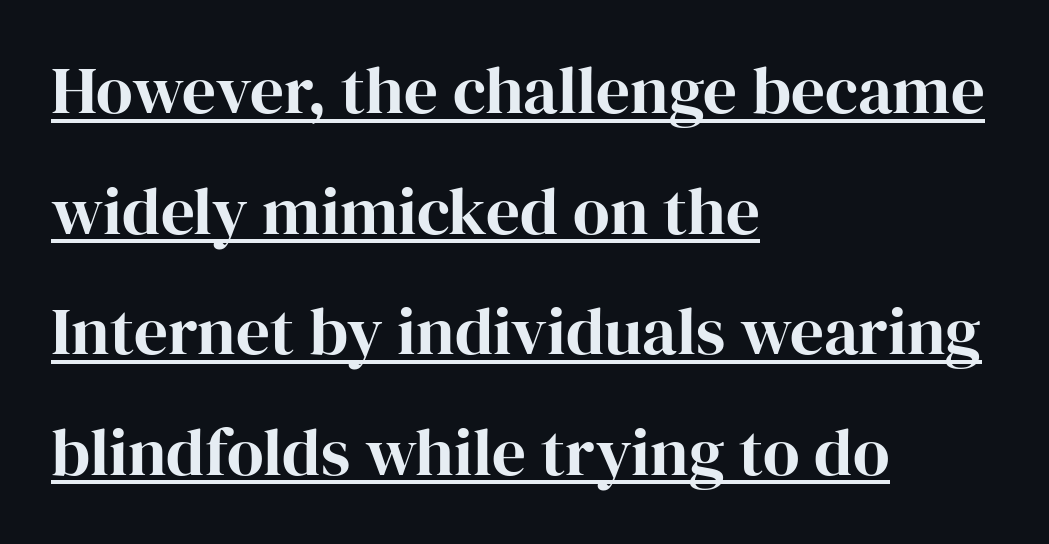
The image shows 67 px serif type, upright; set left-aligned, line spacing 1.8x, normal letter spacing, underlined; high stroke contrast and a medium x-height.
